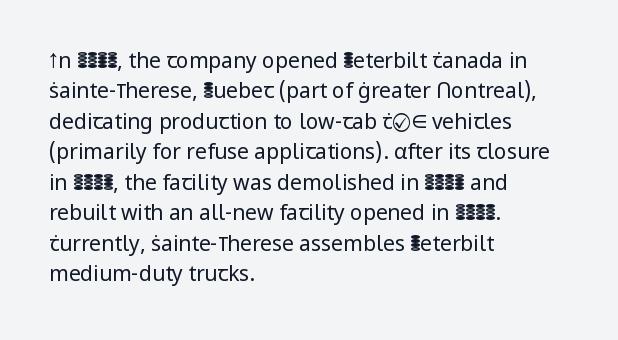
The image shows 21 px text type, upright; set left-aligned, normal line spacing (1.45x), normal letter spacing, not underlined.
